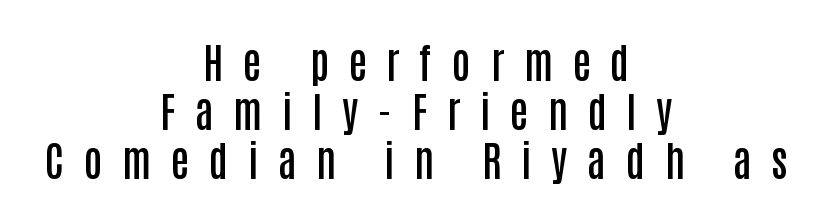
Q: Is the text bold? A: Semi-bold.
Q: Is the text italic (slanted)? A: No, it is upright.
Q: Is the typeface a serif or a sans-serif typeface? A: Sans-serif.
Q: Is the text underlined? A: No.
Q: How is the paragraph aligned? A: Centered.
Q: Is the spacing between letters normal or unusually wide? A: Unusually wide.
Q: Width (condensed, normal, or wide)? A: Condensed.
Q: Stroke contrast? A: Low.
Q: x-height? A: Large.
Q: Monospaced? A: No.
